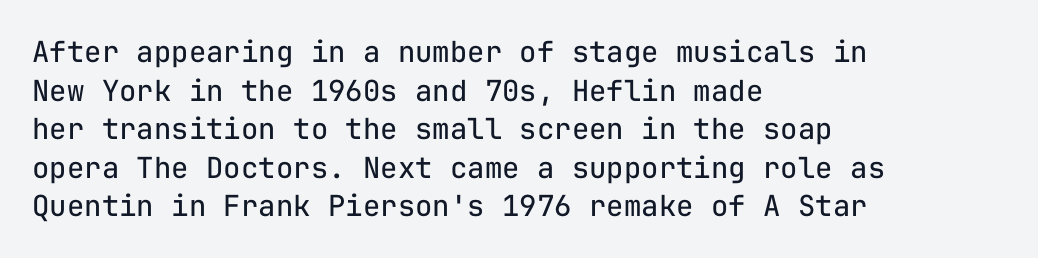
The image shows 29 px regular-weight sans-serif type, upright, monospaced; set left-aligned, normal line spacing (1.33x), normal letter spacing, not underlined; low stroke contrast and a medium x-height.
